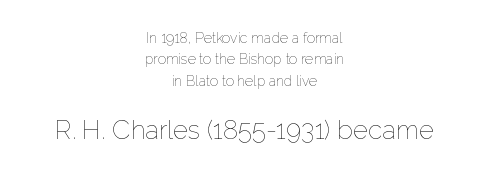
Q: Is the text bold? A: No.
Q: Is the text italic (slanted)? A: No, it is upright.
Q: Is the text underlined? A: No.
Q: How is the paragraph aligned? A: Centered.
Q: Is the spacing between letters normal or unusually wide? A: Normal.
Q: Is the spacing between lines tight, normal or loose? A: Normal.
Q: Which block of text is set in a larger size, the first (top) or the second (bottom)? A: The second (bottom) one.
